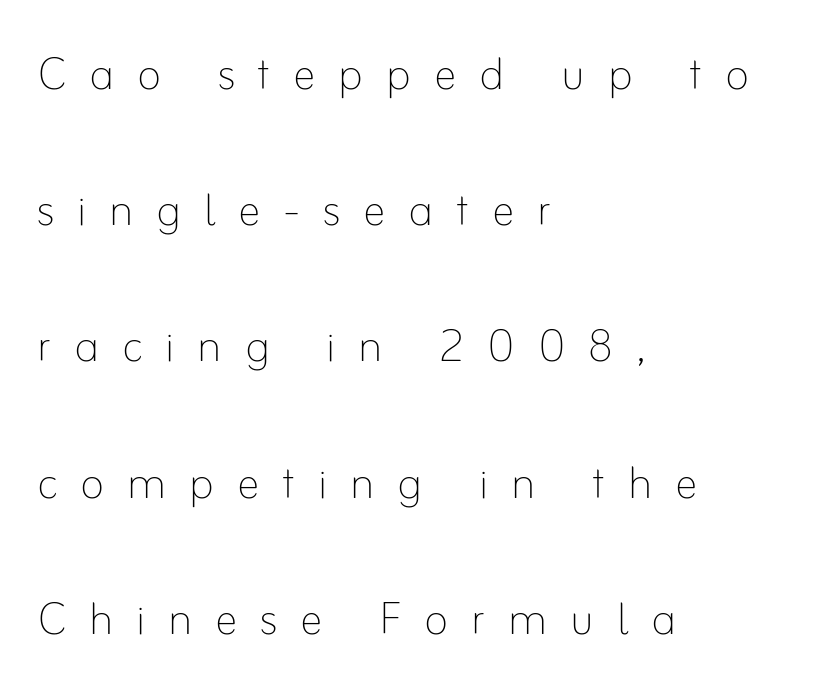
Caption: multi-line text, flush left, ragged right. The font is comparable to plain body text, perhaps lighter. Quick note: interline space is abundant. The space beneath each line is pristine and unruled. Is there any slant? The stems are plumb.
